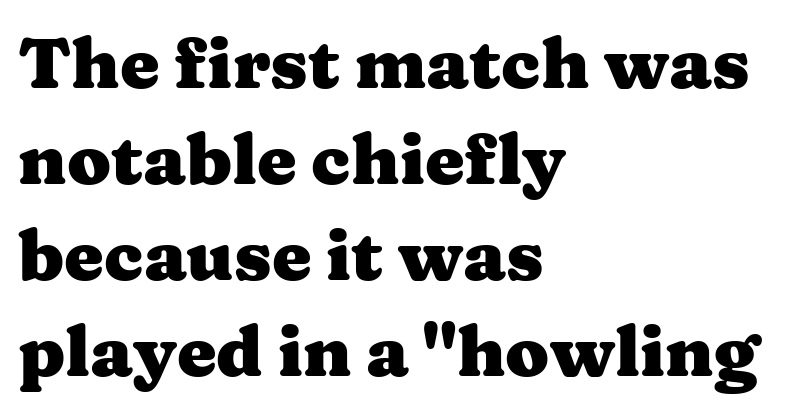
The image shows 71 px heavy, wide serif type, upright; set left-aligned, normal line spacing (1.35x), normal letter spacing, not underlined; medium stroke contrast and a medium x-height.
